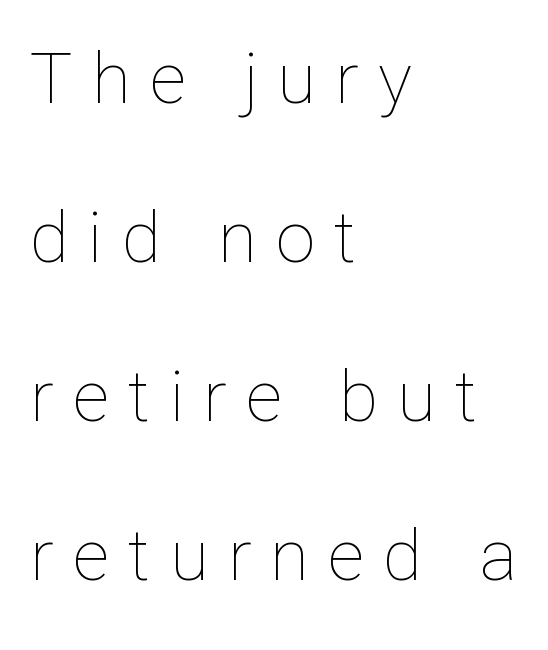
Q: Is the text bold? A: No.
Q: Is the text italic (slanted)? A: No, it is upright.
Q: Is the text underlined? A: No.
Q: How is the paragraph aligned? A: Left-aligned.
Q: Is the spacing between letters normal or unusually wide? A: Unusually wide.
Q: Is the spacing between lines tight, normal or loose? A: Loose.
Q: Width (condensed, normal, or wide)? A: Normal.
Q: Stroke contrast? A: Low.
Q: x-height? A: Medium.
Q: Monospaced? A: No.
